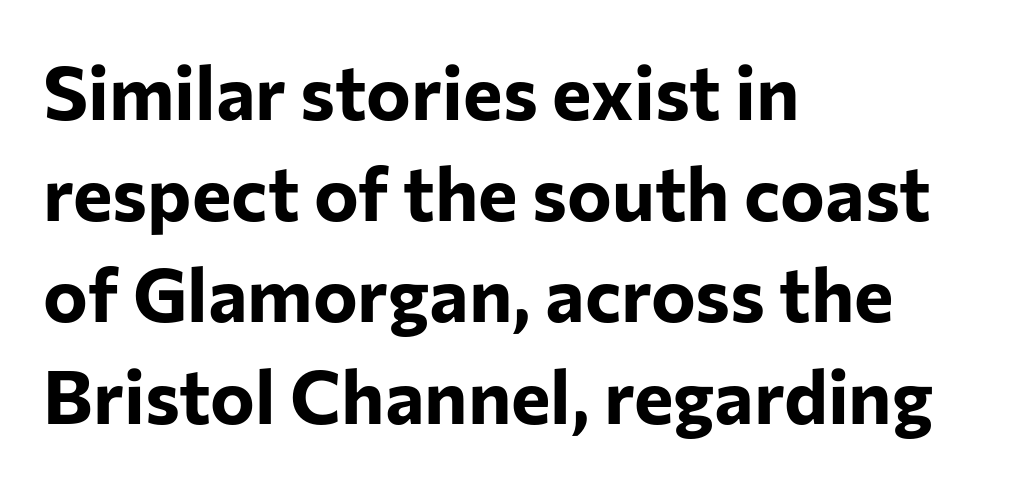
If you drew a line through each stem, it would be perfectly vertical. Varying glyph widths throughout — classic text-font behaviour. Caption: multi-line text, flush left, ragged right. How would I describe the line gaps? Plain and ordinary.
